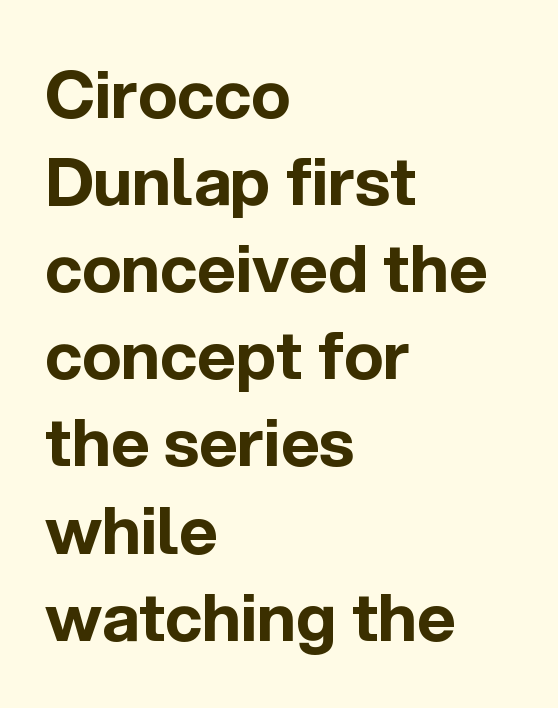
{"serif": "no", "italic": "no", "bold": "yes", "weight": "bold", "width": "normal", "x_height": "medium", "monospaced": "no", "underline": "no", "align": "left", "line_spacing": "normal", "line_spacing_ratio": 1.32, "letter_spacing": "normal", "letter_spacing_em": 0.0, "glyph_px": 66}
